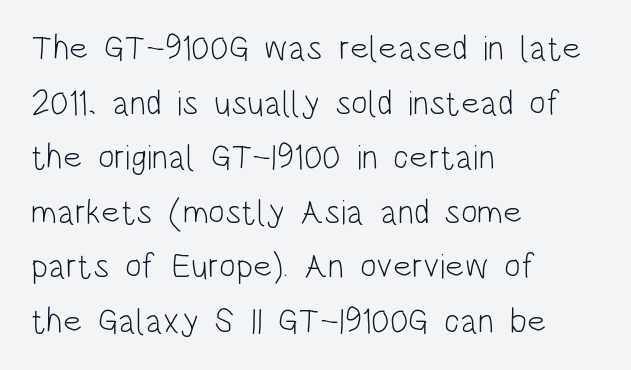
Q: Is the text bold? A: No.
Q: Is the text italic (slanted)? A: No, it is upright.
Q: Is the typeface a serif or a sans-serif typeface? A: Sans-serif.
Q: Is the text underlined? A: No.
Q: How is the paragraph aligned? A: Left-aligned.
Q: Is the spacing between letters normal or unusually wide? A: Normal.
Q: Is the spacing between lines tight, normal or loose? A: Normal.
Q: Width (condensed, normal, or wide)? A: Condensed.
Q: Stroke contrast? A: Low.
Q: x-height? A: Large.
Q: Monospaced? A: No.
